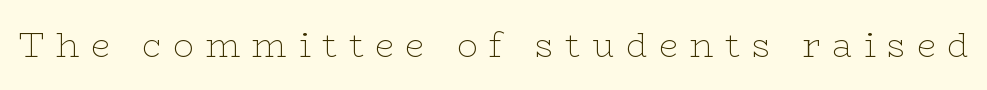
Unbolded letterforms with no extra heft. Honestly, the letter spacing is so wide it's the main thing you notice. This rendering features lettering with no underline. Quick note: not italic, upright. I'd call this a serif setting — the letters wear small feet.
